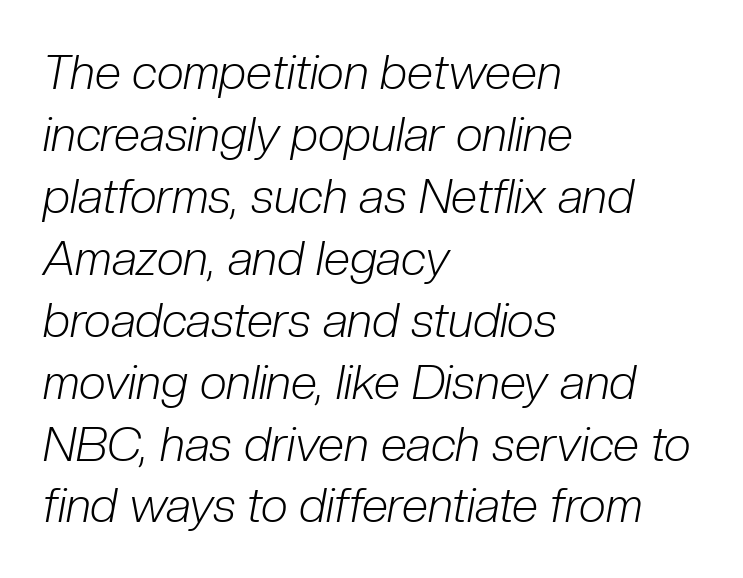
The image shows 48 px light, condensed type, italic (leaning right); set left-aligned, normal line spacing (1.29x), normal letter spacing, not underlined; low stroke contrast and a medium x-height.
